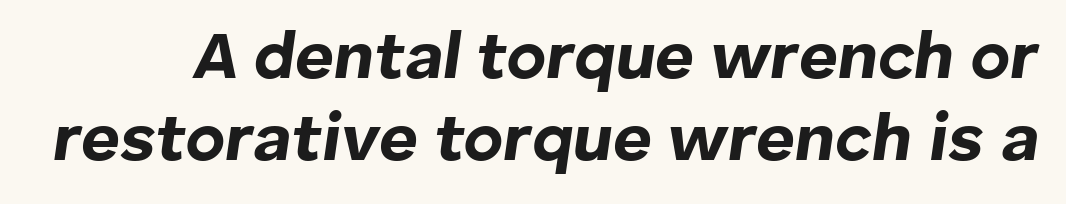
{"italic": "yes", "lean": "right", "slant_degrees": 8, "bold": "yes", "weight": "bold", "width": "normal", "stroke_contrast": "low", "x_height": "medium", "monospaced": "no", "underline": "no", "line_spacing_ratio": 1.22, "letter_spacing": "normal", "letter_spacing_em": 0.0, "glyph_px": 67}
